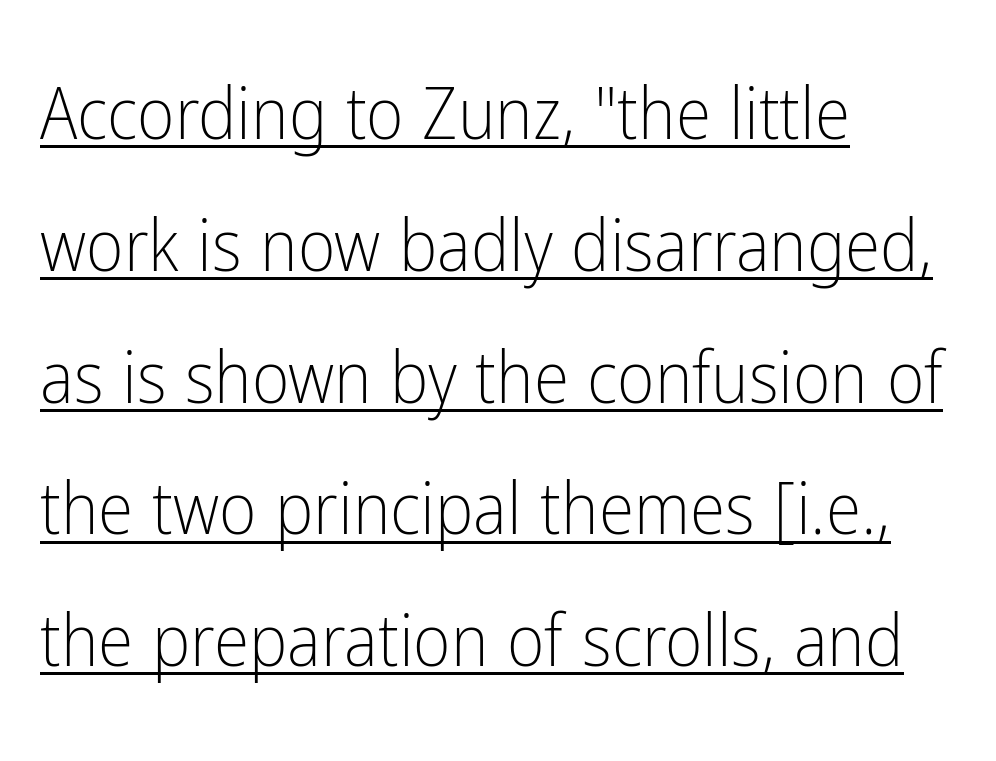
Q: Is the text bold? A: No.
Q: Is the text italic (slanted)? A: No, it is upright.
Q: Is the typeface a serif or a sans-serif typeface? A: Sans-serif.
Q: Is the text underlined? A: Yes.
Q: How is the paragraph aligned? A: Left-aligned.
Q: Is the spacing between letters normal or unusually wide? A: Normal.
Q: Width (condensed, normal, or wide)? A: Condensed.
Q: Stroke contrast? A: Low.
Q: x-height? A: Medium.
Q: Monospaced? A: No.
